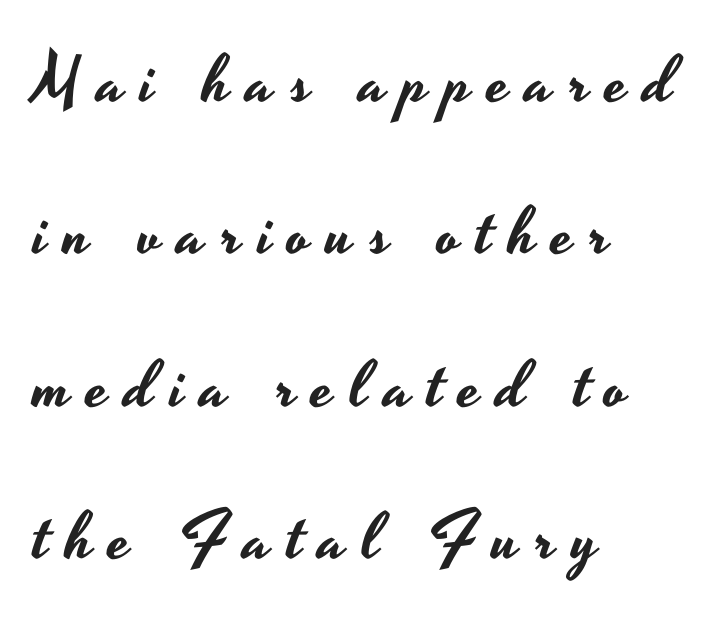
{"serif": "no", "width": "wide", "stroke_contrast": "low", "x_height": "small", "monospaced": "no", "underline": "no", "align": "left", "line_spacing": "loose", "line_spacing_ratio": 2.31, "letter_spacing": "wide", "letter_spacing_em": 0.25, "glyph_px": 66}
